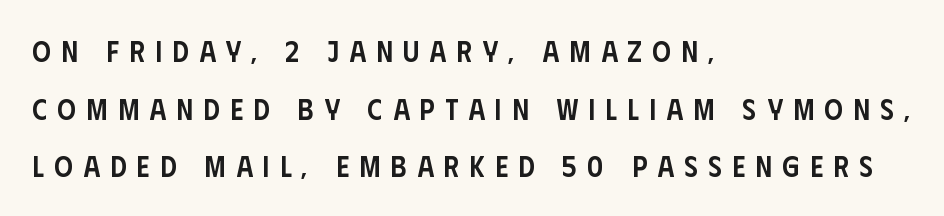
Q: Is the text bold? A: Semi-bold.
Q: Is the text italic (slanted)? A: No, it is upright.
Q: Is the typeface a serif or a sans-serif typeface? A: Sans-serif.
Q: Is the text underlined? A: No.
Q: How is the paragraph aligned? A: Left-aligned.
Q: Is the spacing between letters normal or unusually wide? A: Unusually wide.
Q: Is the spacing between lines tight, normal or loose? A: Loose.
Q: Width (condensed, normal, or wide)? A: Condensed.
Q: Stroke contrast? A: Low.
Q: x-height? A: Large.
Q: Monospaced? A: No.
